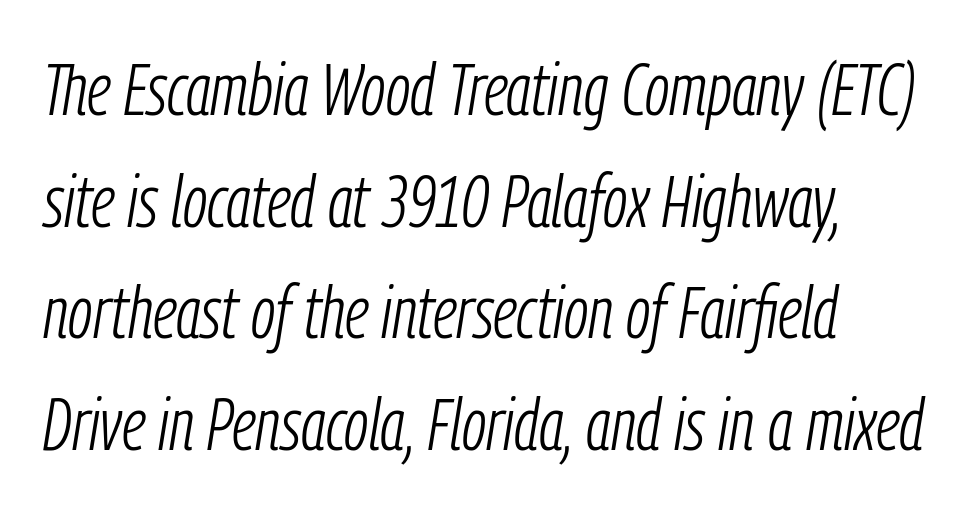
The image shows 74 px light, condensed type, italic (leaning right); set left-aligned, normal line spacing (1.51x), normal letter spacing, not underlined; low stroke contrast and a medium x-height.
